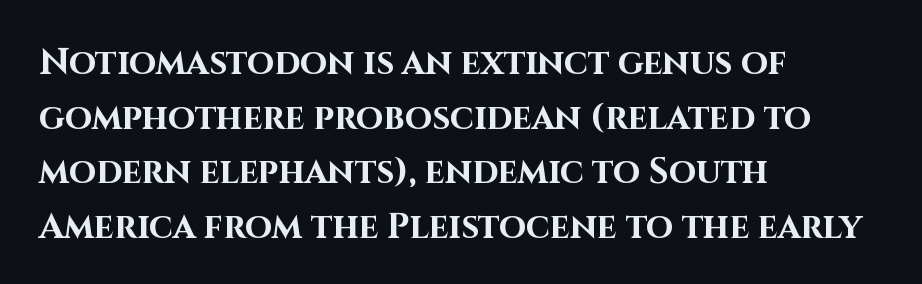
{"serif": "no", "italic": "no", "bold": "yes", "weight": "bold", "width": "normal", "stroke_contrast": "high", "x_height": "large", "monospaced": "no", "underline": "no", "align": "left", "line_spacing": "normal", "line_spacing_ratio": 1.56, "letter_spacing": "normal", "letter_spacing_em": 0.0, "glyph_px": 35}
